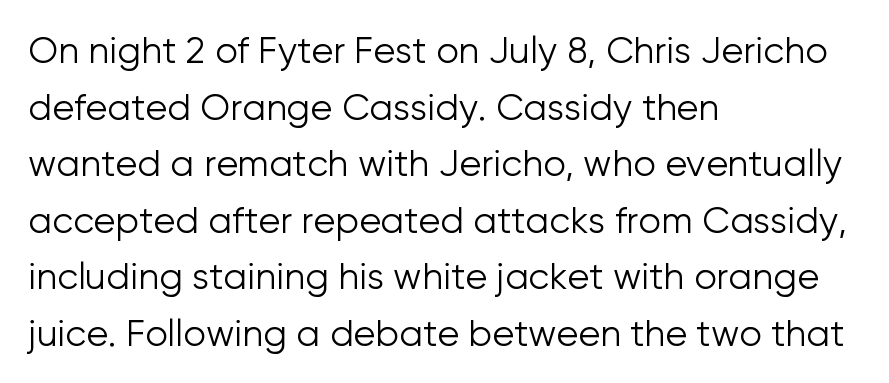
{"serif": "no", "italic": "no", "bold": "no", "weight": "light", "width": "normal", "stroke_contrast": "low", "x_height": "medium", "monospaced": "no", "underline": "no", "align": "left", "line_spacing": "normal", "line_spacing_ratio": 1.57, "letter_spacing": "normal", "letter_spacing_em": 0.0, "glyph_px": 36}
